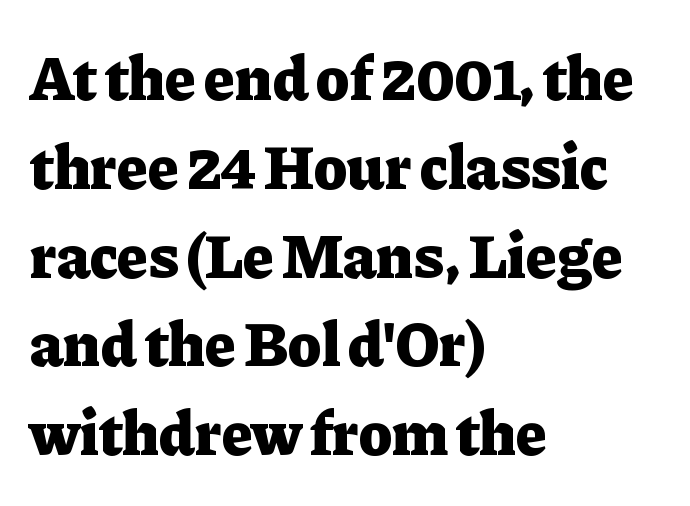
Q: Is the text bold? A: Yes.
Q: Is the text italic (slanted)? A: No, it is upright.
Q: Is the typeface a serif or a sans-serif typeface? A: Serif.
Q: Is the text underlined? A: No.
Q: How is the paragraph aligned? A: Left-aligned.
Q: Is the spacing between letters normal or unusually wide? A: Normal.
Q: Is the spacing between lines tight, normal or loose? A: Normal.
Q: Width (condensed, normal, or wide)? A: Normal.
Q: Stroke contrast? A: Low.
Q: x-height? A: Medium.
Q: Monospaced? A: No.
